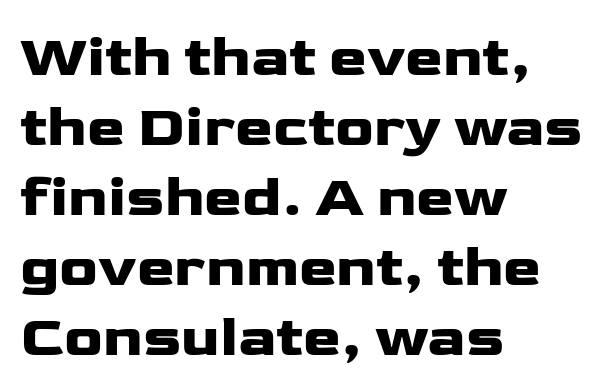
Standard letterfit; no display-style spreading of the glyphs. One-word summary of the alignment: left. Unmarked baselines from the first word to the last. Nope, not italic — everything's standing straight. Here the designer chose a conventional face with non-uniform glyph widths. Letterform terminals end flat and unadorned throughout the passage.
